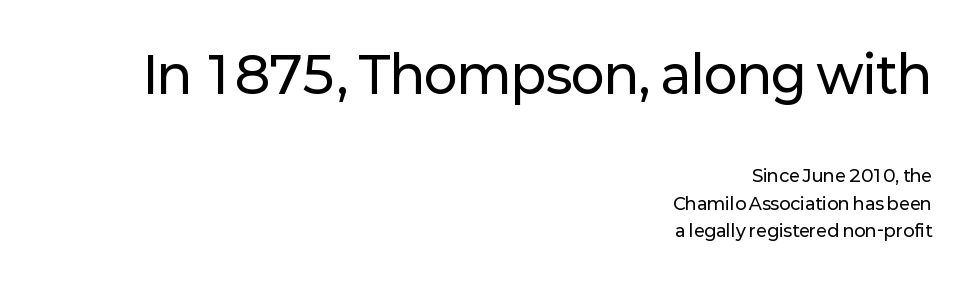
Q: Is the text italic (slanted)? A: No, it is upright.
Q: Is the typeface a serif or a sans-serif typeface? A: Sans-serif.
Q: Is the text underlined? A: No.
Q: How is the paragraph aligned? A: Right-aligned.
Q: Is the spacing between letters normal or unusually wide? A: Normal.
Q: Is the spacing between lines tight, normal or loose? A: Normal.
Q: Which block of text is set in a larger size, the first (top) or the second (bottom)? A: The first (top) one.
Q: Width (condensed, normal, or wide)? A: Normal.
Q: Stroke contrast? A: Low.
Q: x-height? A: Medium.
Q: Monospaced? A: No.
